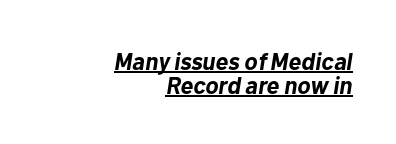
{"italic": "yes", "lean": "right", "slant_degrees": 10, "bold": "yes", "underline": "yes", "align": "right", "line_spacing": "tight", "line_spacing_ratio": 1.0, "letter_spacing": "normal", "letter_spacing_em": 0.0, "glyph_px": 24}
